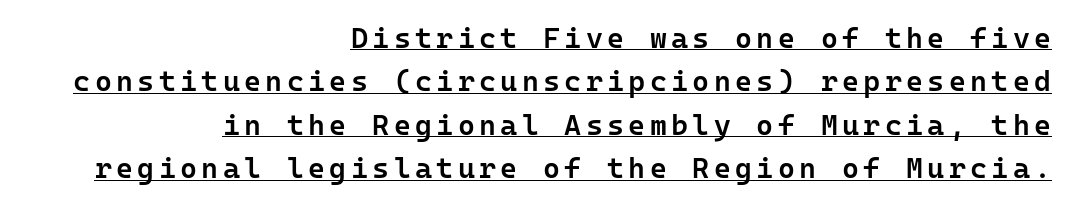
The image shows 29 px semibold sans-serif type, upright, monospaced; set right-aligned, normal line spacing (1.5x), underlined; low stroke contrast and a medium x-height.
